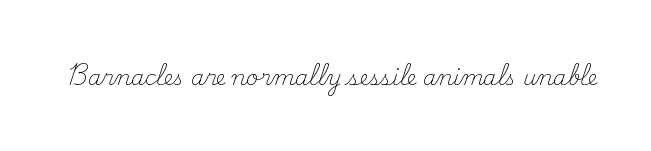
{"bold": "no", "underline": "no", "letter_spacing": "normal", "letter_spacing_em": 0.0, "glyph_px": 21}
